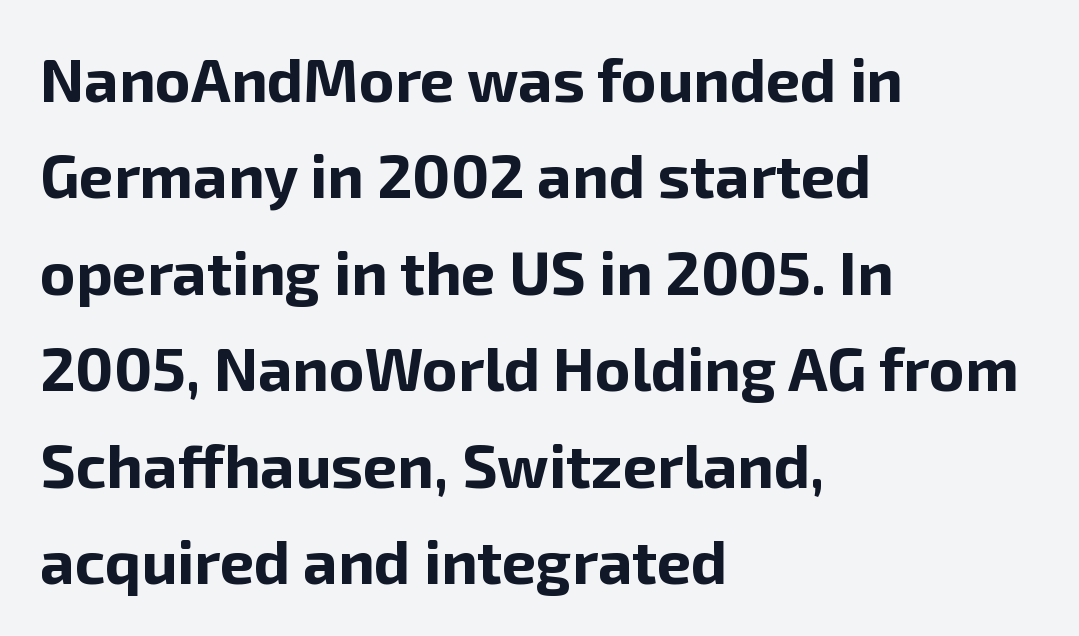
{"serif": "no", "italic": "no", "bold": "yes", "weight": "bold", "width": "normal", "stroke_contrast": "low", "x_height": "medium", "monospaced": "no", "underline": "no", "align": "left", "line_spacing": "normal", "line_spacing_ratio": 1.58, "letter_spacing": "normal", "letter_spacing_em": 0.0, "glyph_px": 61}
